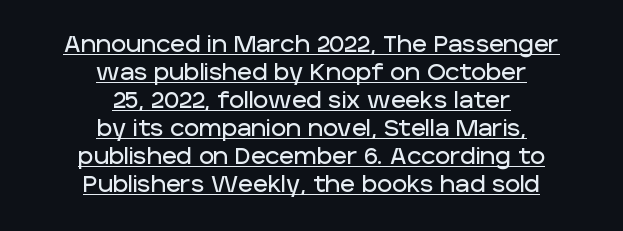
Q: Is the text italic (slanted)? A: No, it is upright.
Q: Is the text underlined? A: Yes.
Q: How is the paragraph aligned? A: Centered.
Q: Is the spacing between letters normal or unusually wide? A: Normal.
